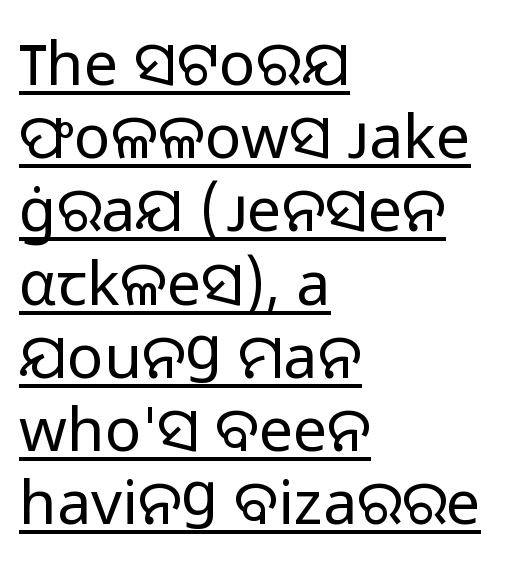
The font family rendered here belongs to the sans-serif group. Casual observation: everything's shoved over to the left. The characters are drawn with everyday or finer stroke widths. Emphasis is given by a line drawn under the lettering. What stands out about the letter spacing? Nothing — it is the standard amount.
